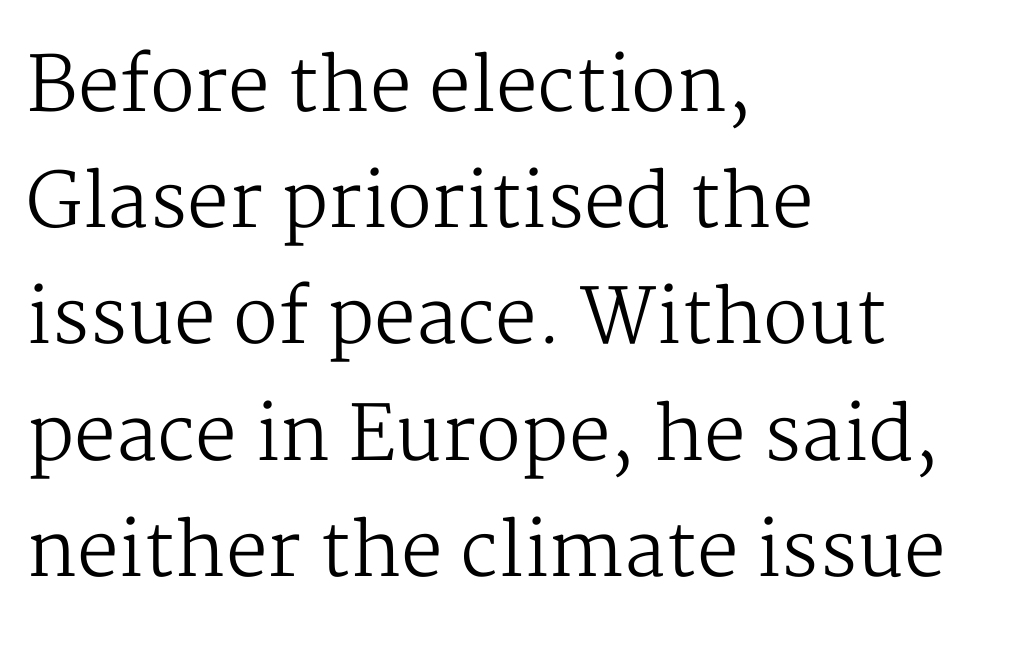
The lines are quadded left. The glyphs are unaccompanied by any horizontal stroke below them. Posture: vertical. Is this a heavy cut? Hardly; it is regular or lighter. The vertical gap from one line to the next is medium.
